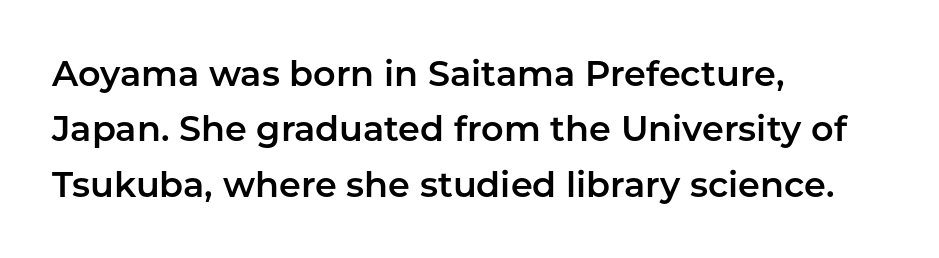
{"serif": "no", "italic": "no", "width": "normal", "stroke_contrast": "low", "x_height": "medium", "monospaced": "no", "underline": "no", "align": "left", "line_spacing": "normal", "line_spacing_ratio": 1.58, "letter_spacing": "normal", "letter_spacing_em": 0.0, "glyph_px": 35}
